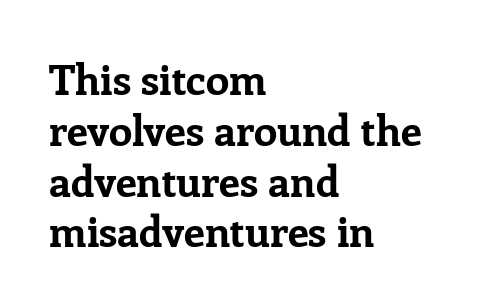
Q: Is the text bold? A: Yes.
Q: Is the text italic (slanted)? A: No, it is upright.
Q: Is the typeface a serif or a sans-serif typeface? A: Serif.
Q: Is the text underlined? A: No.
Q: How is the paragraph aligned? A: Left-aligned.
Q: Is the spacing between letters normal or unusually wide? A: Normal.
Q: Width (condensed, normal, or wide)? A: Normal.
Q: Stroke contrast? A: Low.
Q: x-height? A: Medium.
Q: Monospaced? A: No.
